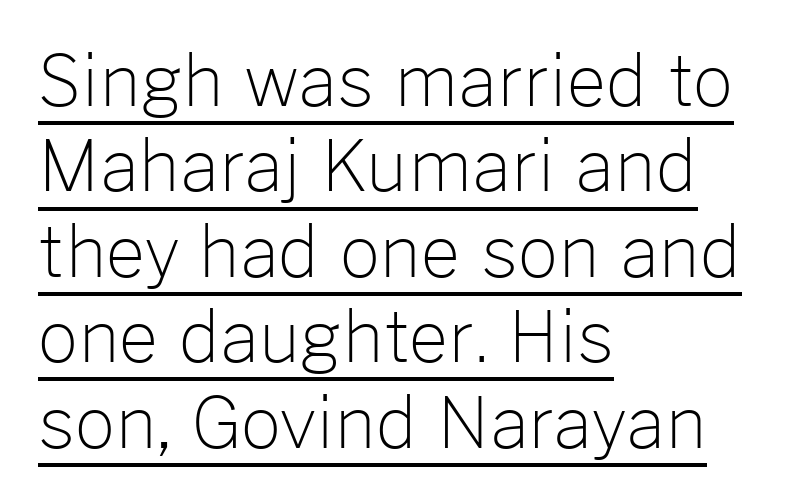
Tall strokes in this sample are plumb rather than angled. Does a line run under the words? Yes, clearly. The paragraph shown leans on its left margin. Look at the tracking — it's just the regular setting, nothing added. Typographically, this falls in the sans-serif category. Summary of weight: not heavy and not bold.
